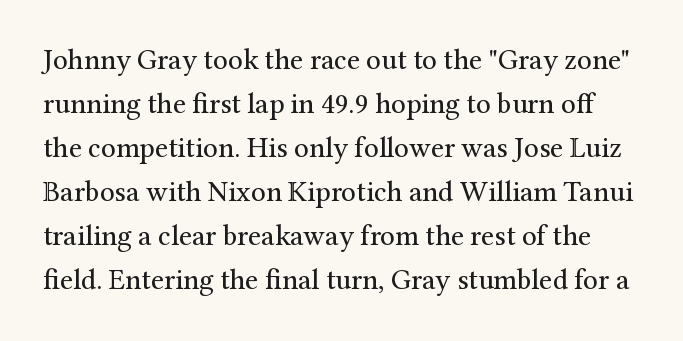
{"serif": "yes", "italic": "no", "bold": "no", "weight": "regular", "width": "normal", "stroke_contrast": "medium", "x_height": "medium", "monospaced": "no", "underline": "no", "line_spacing": "normal", "line_spacing_ratio": 1.52, "letter_spacing": "normal", "letter_spacing_em": 0.0, "glyph_px": 29}
